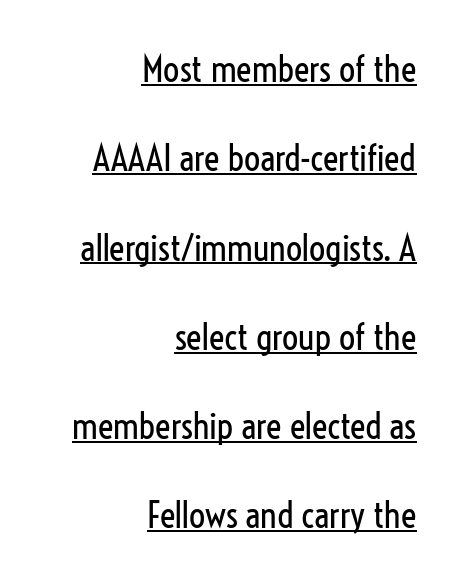
Q: Is the text bold? A: No.
Q: Is the text italic (slanted)? A: No, it is upright.
Q: Is the typeface a serif or a sans-serif typeface? A: Sans-serif.
Q: Is the text underlined? A: Yes.
Q: How is the paragraph aligned? A: Right-aligned.
Q: Is the spacing between letters normal or unusually wide? A: Normal.
Q: Is the spacing between lines tight, normal or loose? A: Loose.
Q: Width (condensed, normal, or wide)? A: Condensed.
Q: Stroke contrast? A: Low.
Q: x-height? A: Medium.
Q: Monospaced? A: No.
